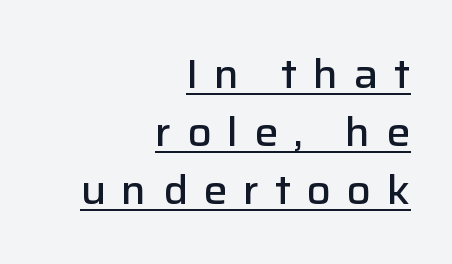
Strokes here are thickened, but only to semibold level. The ragged edge is on the left, which tells us the setting is flush right. Letterform terminals end flat and unadorned throughout the passage. The letters stand upright; this is a roman face.
